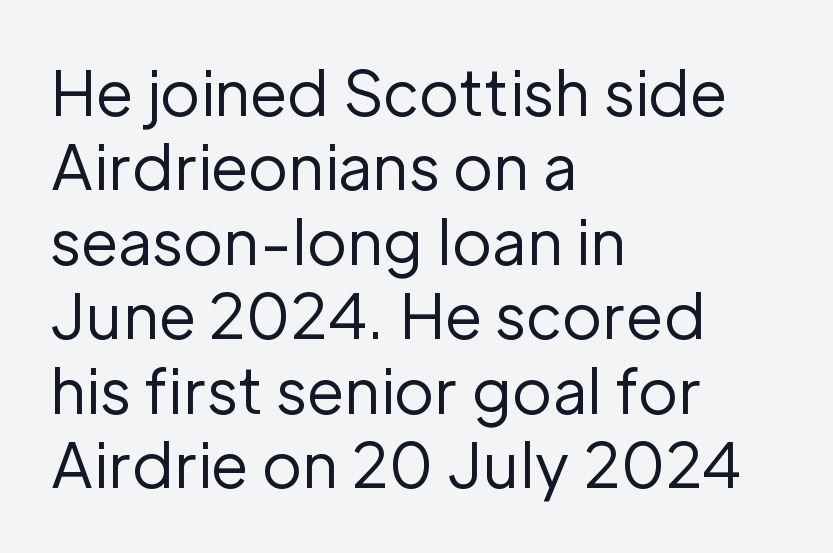
If you drew a line through each stem, it would be perfectly vertical. These lines stack with their left ends in a neat column. Check where the strokes stop: nothing finishes them off — pure sans. Rule under the text: the space is simply empty. Spacing verdict: proportional, widths tailored to each character.
